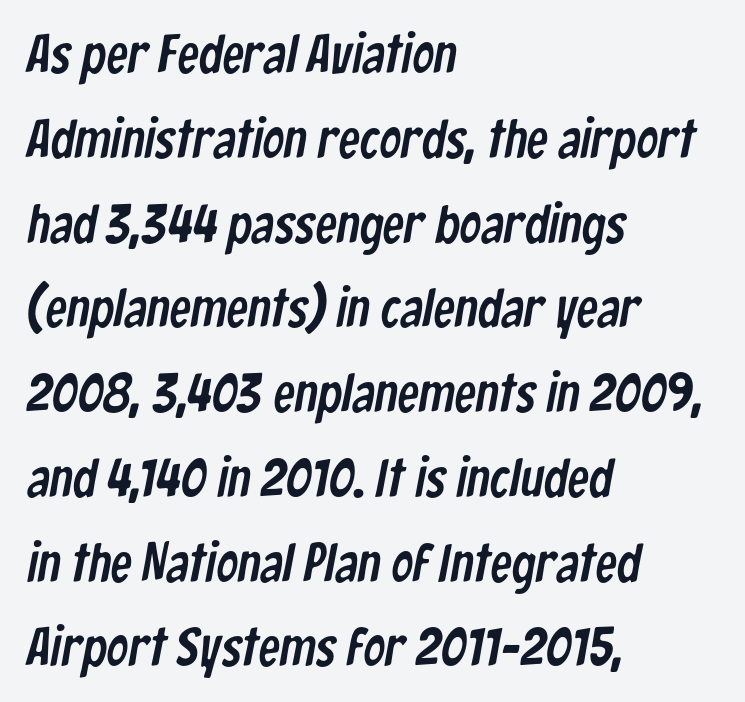
The image shows 54 px condensed sans-serif type; set left-aligned, normal line spacing (1.57x), normal letter spacing, not underlined; low stroke contrast and a medium x-height.
